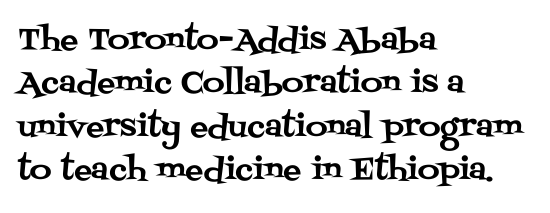
Q: Is the text italic (slanted)? A: No, it is upright.
Q: Is the typeface a serif or a sans-serif typeface? A: Serif.
Q: Is the text underlined? A: No.
Q: How is the paragraph aligned? A: Left-aligned.
Q: Is the spacing between letters normal or unusually wide? A: Normal.
Q: Is the spacing between lines tight, normal or loose? A: Normal.
Q: Width (condensed, normal, or wide)? A: Normal.
Q: Stroke contrast? A: Medium.
Q: x-height? A: Large.
Q: Monospaced? A: No.
